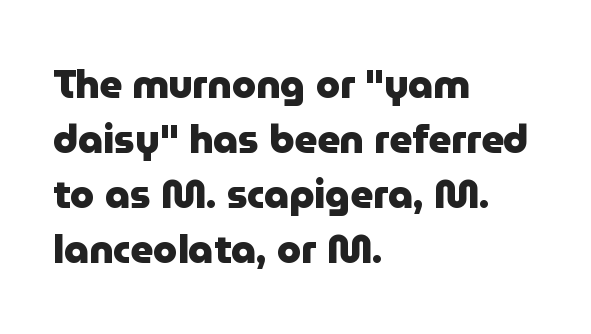
Q: Is the text bold? A: Yes.
Q: Is the text italic (slanted)? A: No, it is upright.
Q: Is the typeface a serif or a sans-serif typeface? A: Sans-serif.
Q: Is the text underlined? A: No.
Q: How is the paragraph aligned? A: Left-aligned.
Q: Is the spacing between letters normal or unusually wide? A: Normal.
Q: Is the spacing between lines tight, normal or loose? A: Normal.
Q: Width (condensed, normal, or wide)? A: Normal.
Q: Stroke contrast? A: Low.
Q: x-height? A: Medium.
Q: Monospaced? A: No.
